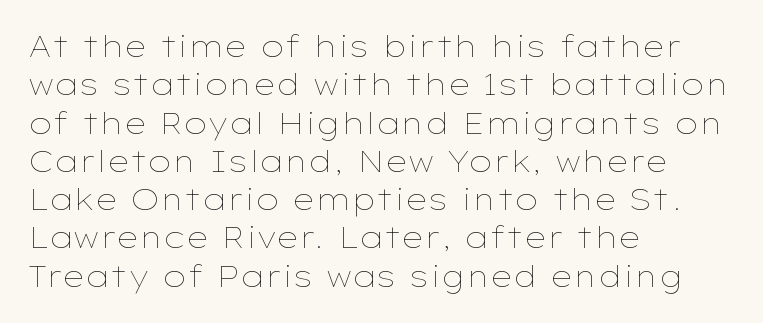
{"italic": "no", "bold": "no", "weight": "thin", "width": "wide", "stroke_contrast": "low", "x_height": "medium", "monospaced": "no", "underline": "no", "align": "left", "line_spacing": "normal", "line_spacing_ratio": 1.32, "letter_spacing": "normal", "letter_spacing_em": 0.0, "glyph_px": 29}
